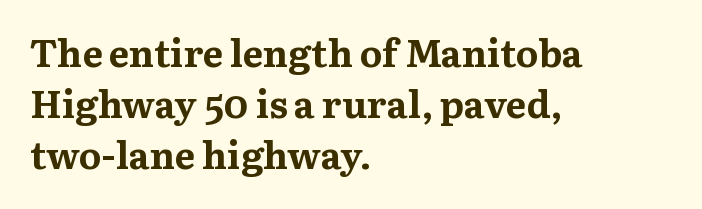
The image shows 38 px bold serif type, upright; set left-aligned, normal line spacing (1.34x), normal letter spacing, not underlined; medium stroke contrast and a medium x-height.
